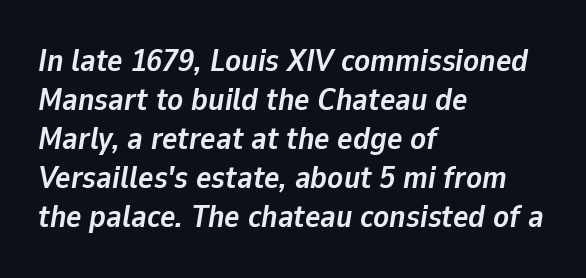
Q: Is the text bold? A: Yes.
Q: Is the text italic (slanted)? A: Yes, it leans right by about 9 degrees.
Q: Is the text underlined? A: No.
Q: How is the paragraph aligned? A: Left-aligned.
Q: Is the spacing between letters normal or unusually wide? A: Normal.
Q: Width (condensed, normal, or wide)? A: Normal.
Q: Stroke contrast? A: Low.
Q: x-height? A: Medium.
Q: Monospaced? A: No.
